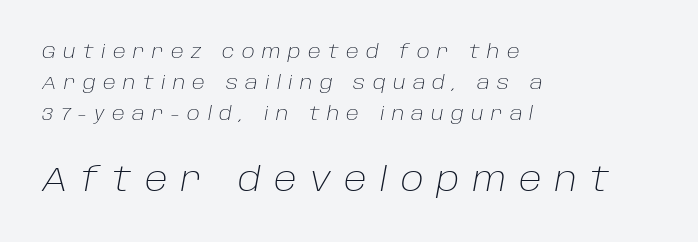
Teacher's note: observe the even left margin — that is flush-left alignment. The passage shown is not underscored anywhere. Glyph-to-glyph distance is far greater than everyday printed text. The vertical gap from one line to the next is medium. Small over large — that's the arrangement of the two blocks here.
